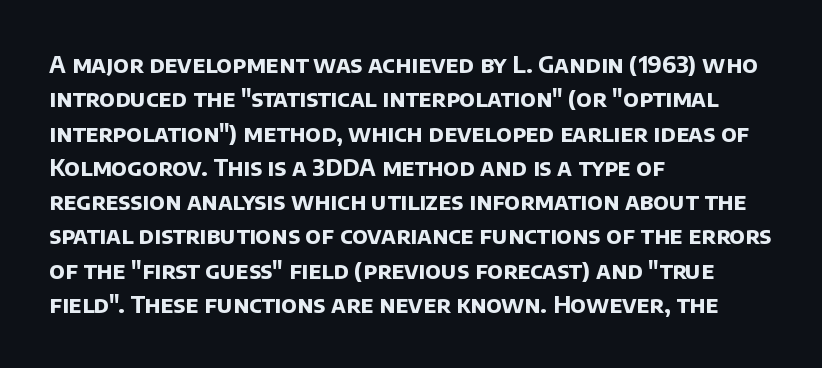
The image shows 23 px bold type; set left-aligned, normal line spacing (1.49x), normal letter spacing, not underlined.
